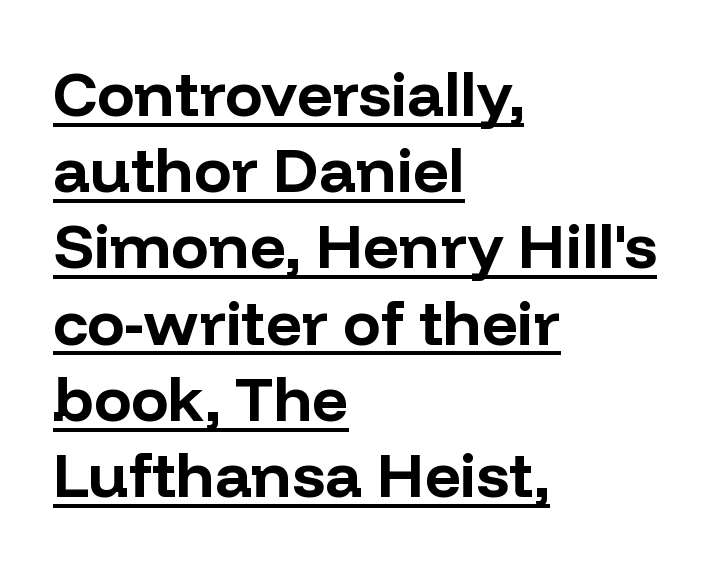
Q: Is the text bold? A: Yes.
Q: Is the text italic (slanted)? A: No, it is upright.
Q: Is the typeface a serif or a sans-serif typeface? A: Sans-serif.
Q: Is the text underlined? A: Yes.
Q: How is the paragraph aligned? A: Left-aligned.
Q: Is the spacing between letters normal or unusually wide? A: Normal.
Q: Width (condensed, normal, or wide)? A: Normal.
Q: Stroke contrast? A: Low.
Q: x-height? A: Medium.
Q: Monospaced? A: No.
